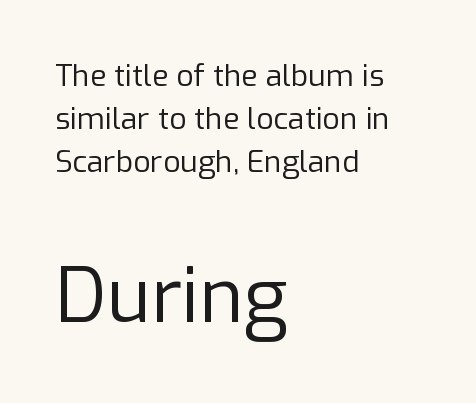
Q: Is the text bold? A: No.
Q: Is the text italic (slanted)? A: No, it is upright.
Q: Is the typeface a serif or a sans-serif typeface? A: Sans-serif.
Q: Is the text underlined? A: No.
Q: How is the paragraph aligned? A: Left-aligned.
Q: Is the spacing between letters normal or unusually wide? A: Normal.
Q: Is the spacing between lines tight, normal or loose? A: Normal.
Q: Which block of text is set in a larger size, the first (top) or the second (bottom)? A: The second (bottom) one.
Q: Width (condensed, normal, or wide)? A: Normal.
Q: Stroke contrast? A: Low.
Q: x-height? A: Medium.
Q: Monospaced? A: No.
